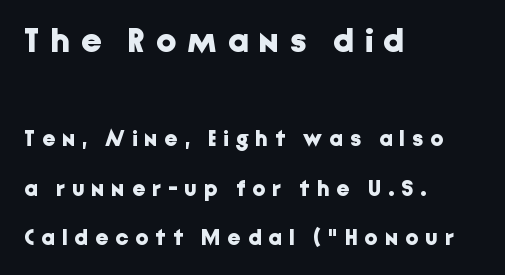
Q: Is the text bold? A: Yes.
Q: Is the text italic (slanted)? A: No, it is upright.
Q: Is the typeface a serif or a sans-serif typeface? A: Sans-serif.
Q: Is the text underlined? A: No.
Q: How is the paragraph aligned? A: Left-aligned.
Q: Is the spacing between letters normal or unusually wide? A: Unusually wide.
Q: Is the spacing between lines tight, normal or loose? A: Loose.
Q: Which block of text is set in a larger size, the first (top) or the second (bottom)? A: The first (top) one.
Q: Width (condensed, normal, or wide)? A: Normal.
Q: Stroke contrast? A: Low.
Q: x-height? A: Medium.
Q: Monospaced? A: No.
